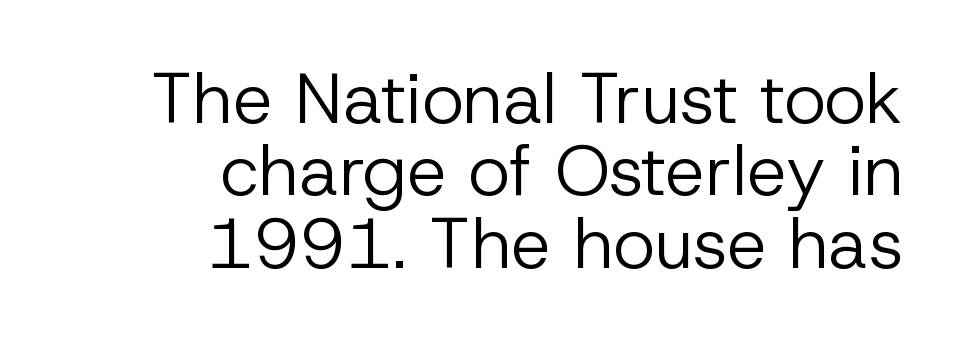
The image shows 71 px regular-weight sans-serif type, upright; set right-aligned, tight line spacing (1.02x), normal letter spacing, not underlined; low stroke contrast and a medium x-height.
